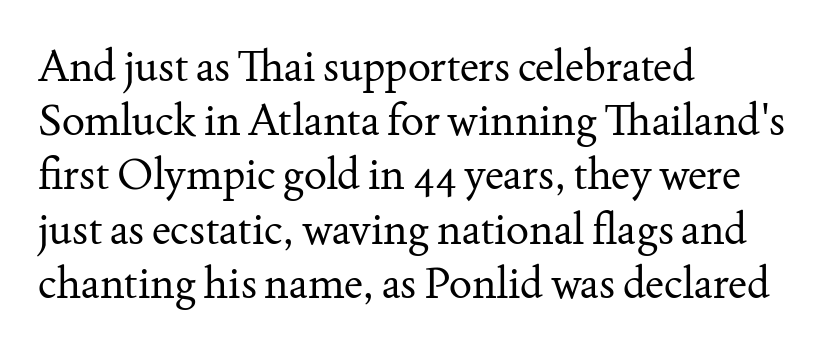
{"serif": "yes", "italic": "no", "bold": "no", "weight": "regular", "width": "normal", "stroke_contrast": "medium", "x_height": "small", "monospaced": "no", "underline": "no", "align": "left", "line_spacing": "normal", "line_spacing_ratio": 1.26, "letter_spacing": "normal", "letter_spacing_em": 0.0, "glyph_px": 43}
